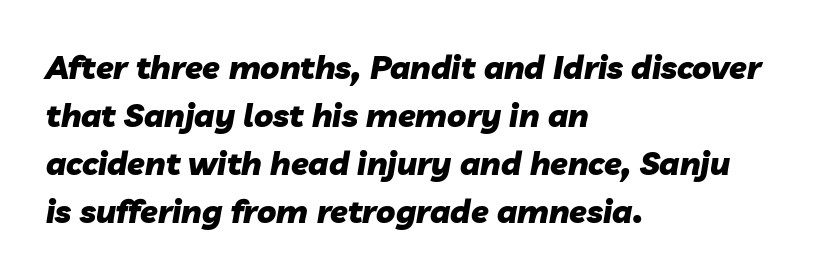
{"italic": "yes", "lean": "right", "slant_degrees": 10, "bold": "yes", "weight": "heavy", "width": "normal", "stroke_contrast": "low", "x_height": "medium", "monospaced": "no", "underline": "no", "align": "left", "line_spacing": "normal", "line_spacing_ratio": 1.5, "letter_spacing": "normal", "letter_spacing_em": 0.0, "glyph_px": 32}
